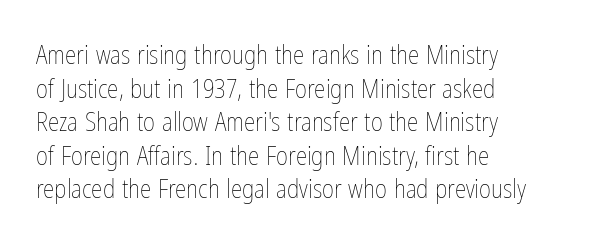
{"italic": "no", "bold": "no", "underline": "no", "align": "left", "line_spacing": "normal", "line_spacing_ratio": 1.29, "letter_spacing": "normal", "letter_spacing_em": 0.0, "glyph_px": 26}
